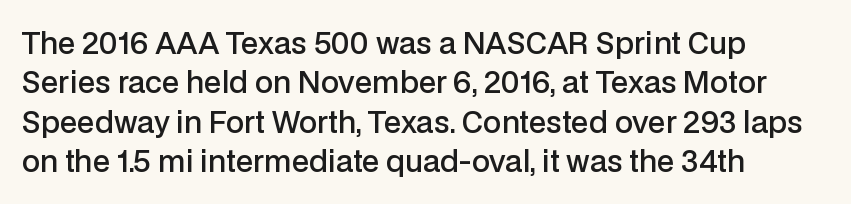
{"serif": "no", "italic": "no", "bold": "semi", "weight": "semibold", "width": "normal", "stroke_contrast": "low", "x_height": "medium", "monospaced": "no", "underline": "no", "align": "left", "line_spacing": "normal", "line_spacing_ratio": 1.36, "letter_spacing": "normal", "letter_spacing_em": 0.0, "glyph_px": 29}
